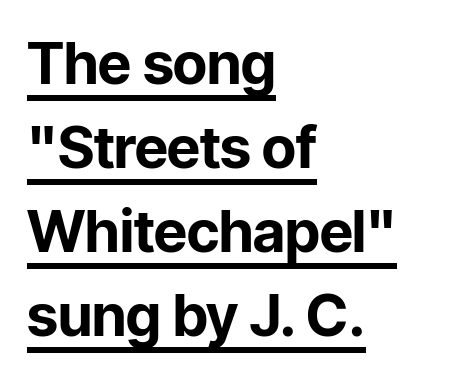
A classic flush-left, rag-right setting is used for this passage. The passage shown is typed in a proportional face where columns would drift. Each new line begins a customary step beneath the previous one. Do the letters lean? They stand straight. Serif or sans? Sans — the stroke terminals are bare. This rendering leaves character spacing at its baseline value.
